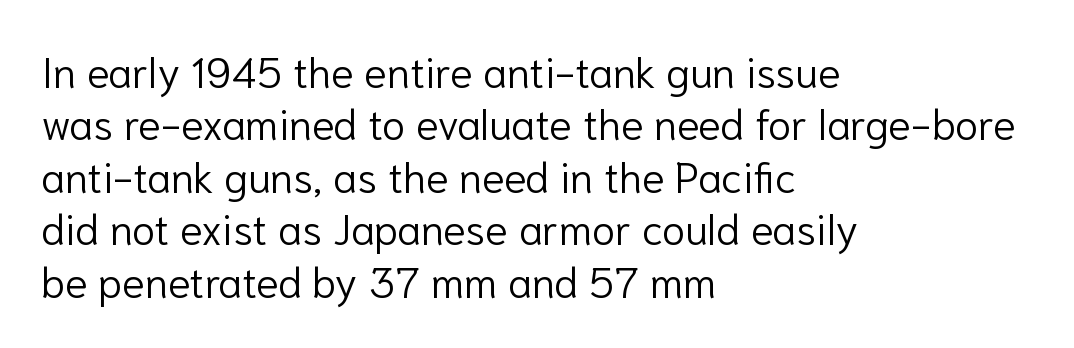
Look at the tracking — it's just the regular setting, nothing added. Each stroke keeps to a modest, everyday thickness or less. The baseline area is clear. A typesetter would call this proportional, since set widths differ per character. The vertical gap from one line to the next is medium. The rendering shows plain stroke endings on the letterforms — a sans-serif design.
